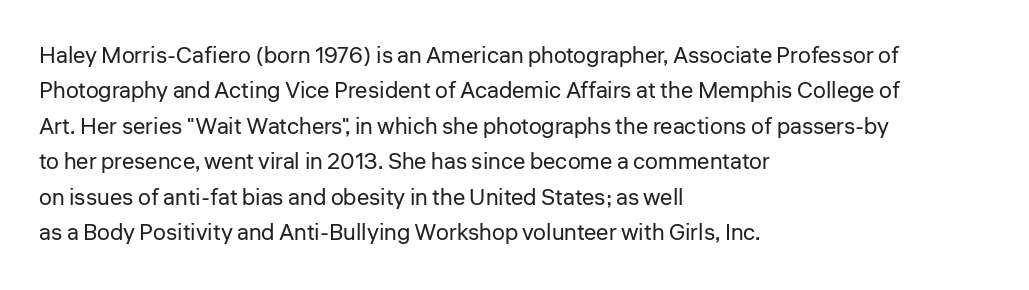
{"italic": "no", "bold": "no", "underline": "no", "align": "left", "line_spacing": "normal", "line_spacing_ratio": 1.54, "letter_spacing": "normal", "letter_spacing_em": 0.0, "glyph_px": 23}
